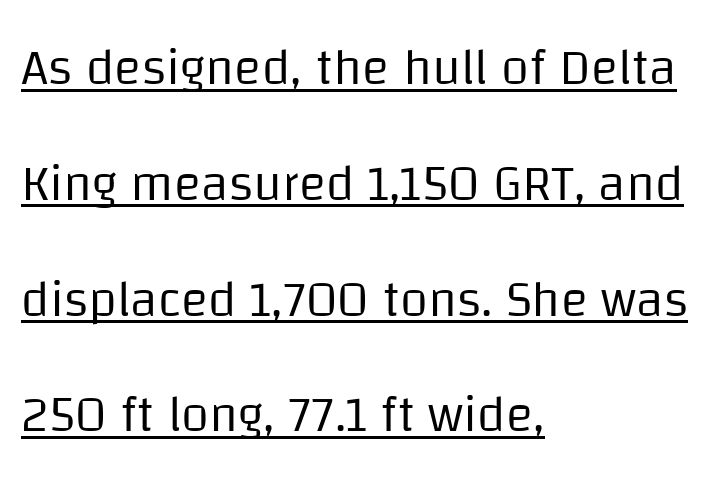
A typesetter would call this proportional, since set widths differ per character. Serifs: no, the terminals of the letterforms are clean. This sample uses an upright cut, with every glyph sitting square on the baseline. The gaps between neighbouring characters are ordinary and unremarkable.
